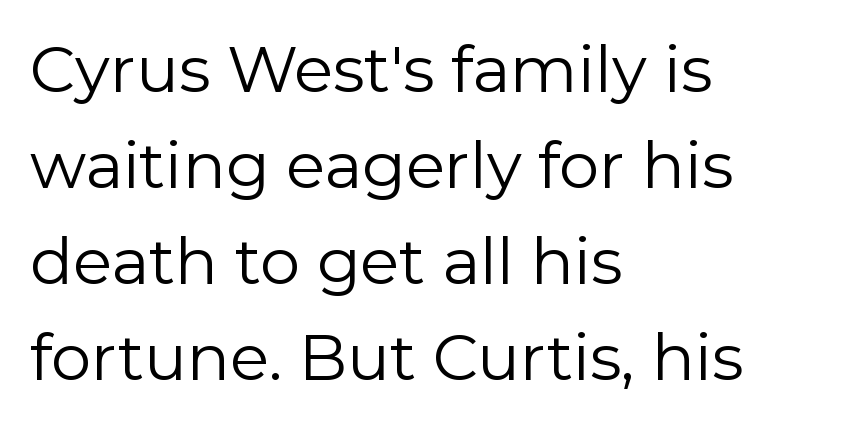
The image shows 64 px regular-weight sans-serif type, upright; set left-aligned, normal line spacing (1.5x), normal letter spacing, not underlined; low stroke contrast and a medium x-height.
